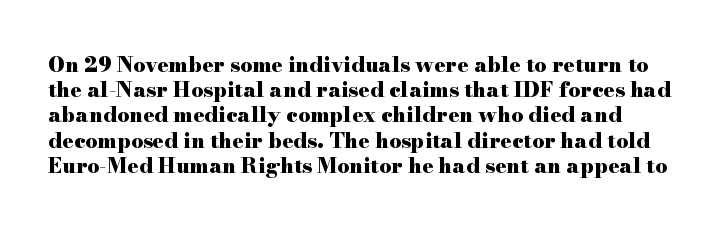
Words appear dense and cohesive because spacing is normal. If you drew a line through each stem, it would be perfectly vertical. Notice how thick the strokes are: this is what a full bold looks like. No word sits above an underline.
